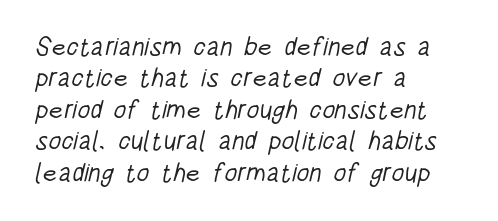
The baseline area is clear. In CSS terms this would be text-align: left. Each word holds together tightly as a unit, with standard inter-letter gaps. Letters have the restrained weight of plain body copy at most.
